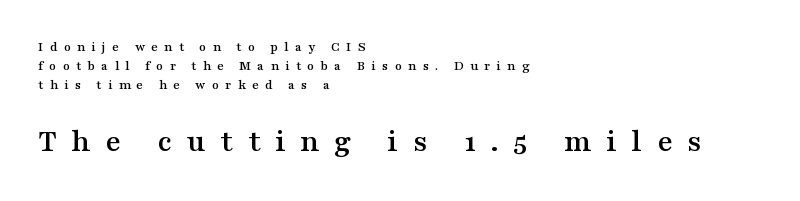
The image shows 33 px wide serif type, upright; set left-aligned, normal line spacing (1.35x), unusually wide letter spacing (+0.45 em), not underlined; the second (bottom) block is 2.36x larger; medium stroke contrast and a medium x-height.
